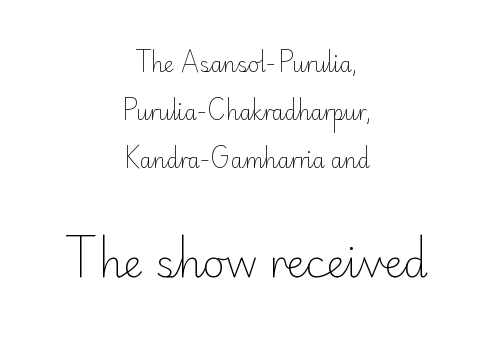
Q: Is the text bold? A: No.
Q: Is the text italic (slanted)? A: No, it is upright.
Q: Is the typeface a serif or a sans-serif typeface? A: Sans-serif.
Q: Is the text underlined? A: No.
Q: How is the paragraph aligned? A: Centered.
Q: Is the spacing between letters normal or unusually wide? A: Normal.
Q: Is the spacing between lines tight, normal or loose? A: Loose.
Q: Which block of text is set in a larger size, the first (top) or the second (bottom)? A: The second (bottom) one.
Q: Width (condensed, normal, or wide)? A: Normal.
Q: Stroke contrast? A: Low.
Q: x-height? A: Small.
Q: Monospaced? A: No.
